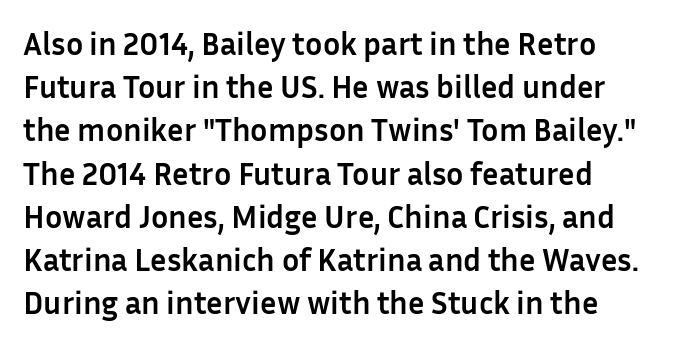
The image shows 32 px semibold sans-serif type, upright; set normal line spacing (1.35x), normal letter spacing, not underlined; low stroke contrast and a medium x-height.
